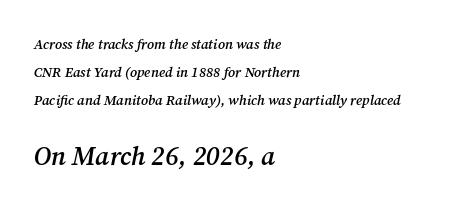
Q: Is the text bold? A: Semi-bold.
Q: Is the text italic (slanted)? A: Yes, it leans right by about 12 degrees.
Q: Is the text underlined? A: No.
Q: How is the paragraph aligned? A: Left-aligned.
Q: Is the spacing between letters normal or unusually wide? A: Normal.
Q: Is the spacing between lines tight, normal or loose? A: Loose.
Q: Which block of text is set in a larger size, the first (top) or the second (bottom)? A: The second (bottom) one.
